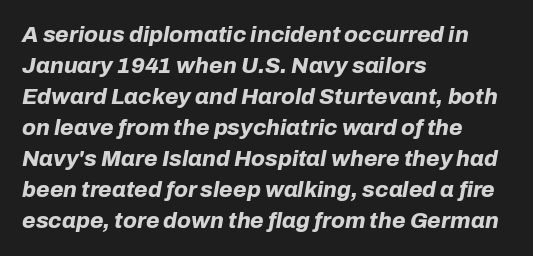
{"italic": "yes", "lean": "right", "slant_degrees": 10, "bold": "yes", "underline": "no", "align": "left", "line_spacing": "normal", "line_spacing_ratio": 1.41, "letter_spacing": "normal", "letter_spacing_em": 0.0, "glyph_px": 22}
